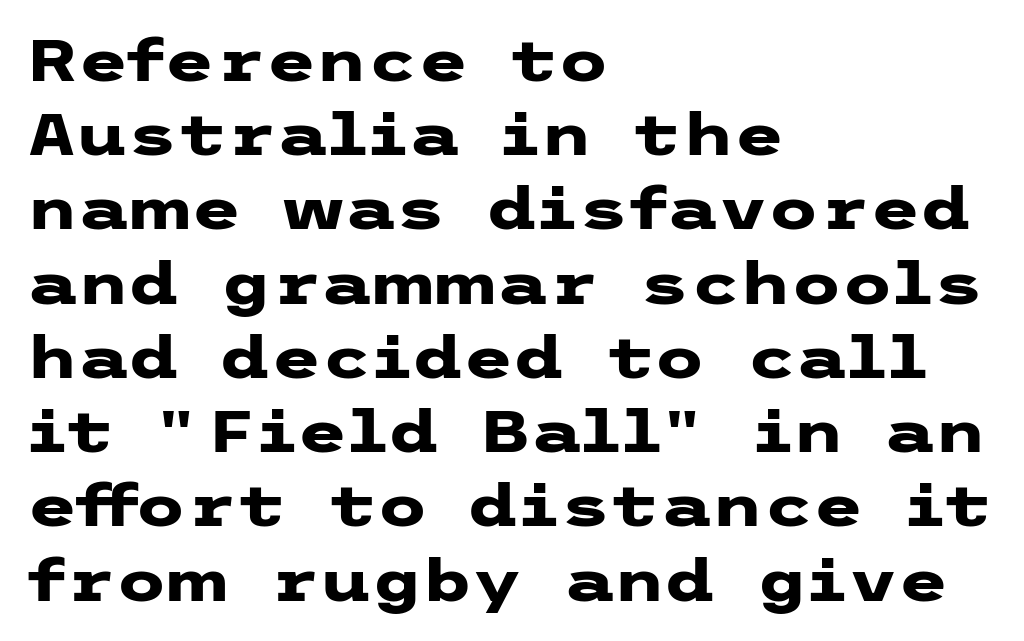
Q: Is the text bold? A: Yes.
Q: Is the text italic (slanted)? A: No, it is upright.
Q: Is the typeface a serif or a sans-serif typeface? A: Sans-serif.
Q: Is the text underlined? A: No.
Q: How is the paragraph aligned? A: Left-aligned.
Q: Is the spacing between letters normal or unusually wide? A: Normal.
Q: Is the spacing between lines tight, normal or loose? A: Normal.
Q: Width (condensed, normal, or wide)? A: Wide.
Q: Stroke contrast? A: Low.
Q: x-height? A: Medium.
